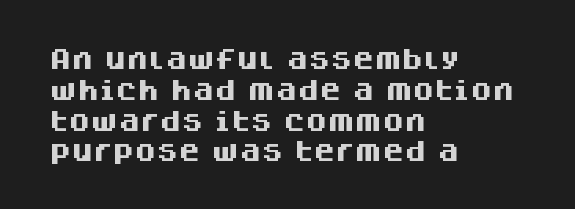
{"italic": "no", "bold": "yes", "underline": "no", "align": "left", "line_spacing": "normal", "line_spacing_ratio": 1.4, "letter_spacing": "normal", "letter_spacing_em": 0.0, "glyph_px": 22}
